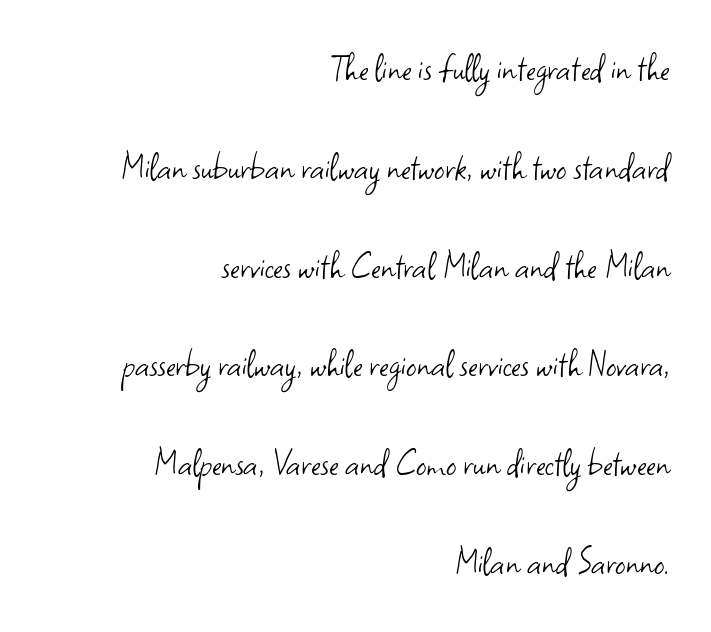
The image shows 41 px light sans-serif type; set right-aligned, loose line spacing (2.41x), normal letter spacing, not underlined; low stroke contrast and a small x-height.
